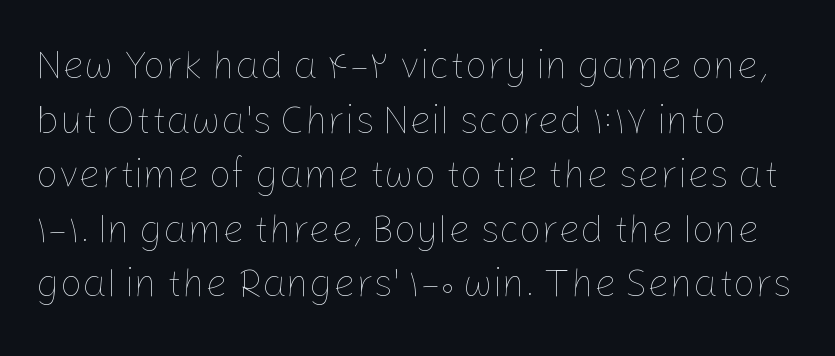
The image shows 39 px thin type, upright; set normal line spacing (1.4x), normal letter spacing, not underlined; low stroke contrast and a medium x-height.
